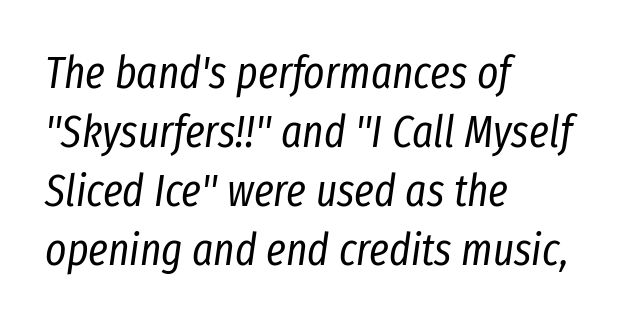
The image shows 45 px regular-weight, condensed type, italic (leaning right); set left-aligned, normal line spacing (1.31x), normal letter spacing, not underlined; low stroke contrast and a medium x-height.
